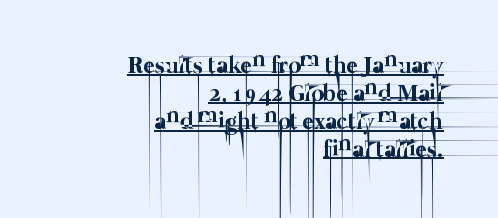
Q: Is the text bold? A: No.
Q: Is the text underlined? A: Yes.
Q: How is the paragraph aligned? A: Right-aligned.
Q: Is the spacing between letters normal or unusually wide? A: Normal.
